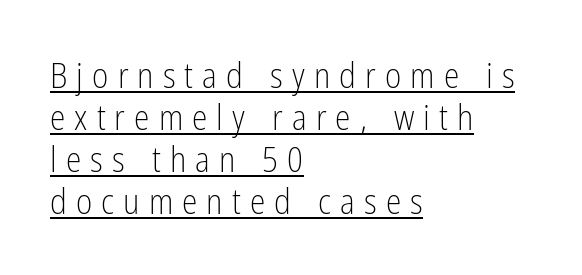
The image shows 35 px light, condensed sans-serif type, upright; set left-aligned, line spacing 1.2x, unusually wide letter spacing (+0.26 em), underlined; low stroke contrast and a medium x-height.
